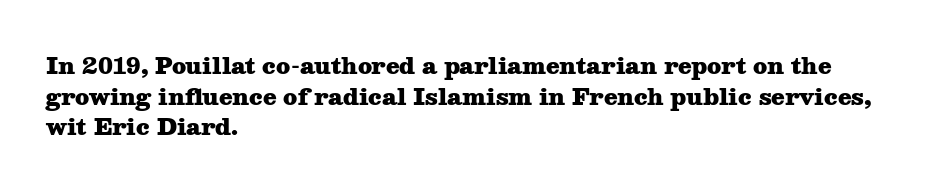
The image shows 22 px bold type, upright; set left-aligned, normal line spacing (1.39x), normal letter spacing, not underlined.
